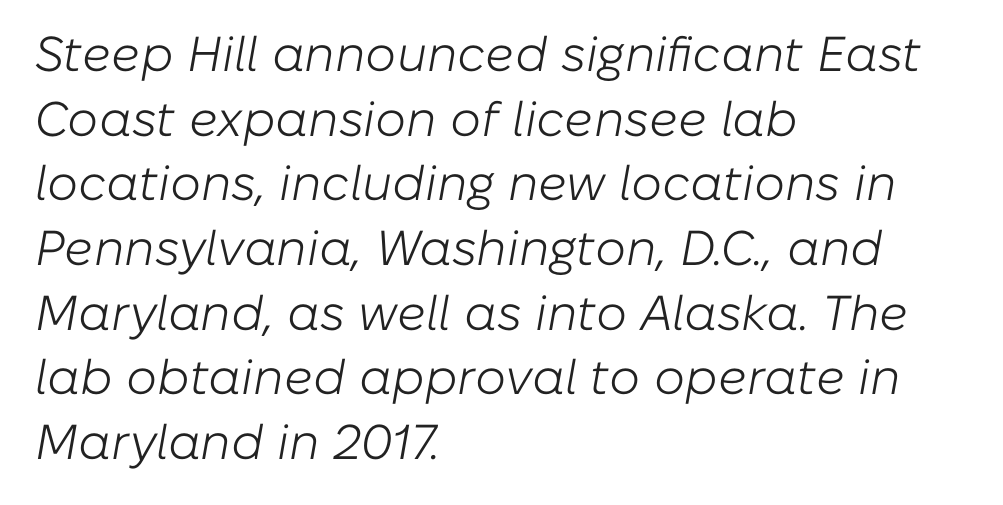
The rows are spaced the way most documents space them. Think of a printed novel: that variable character pitch is what you see here. Each row of text sits above clean, open space. Leftover space on each line is placed entirely after the last word. No heavy texture on the line: the type isn't bold.
